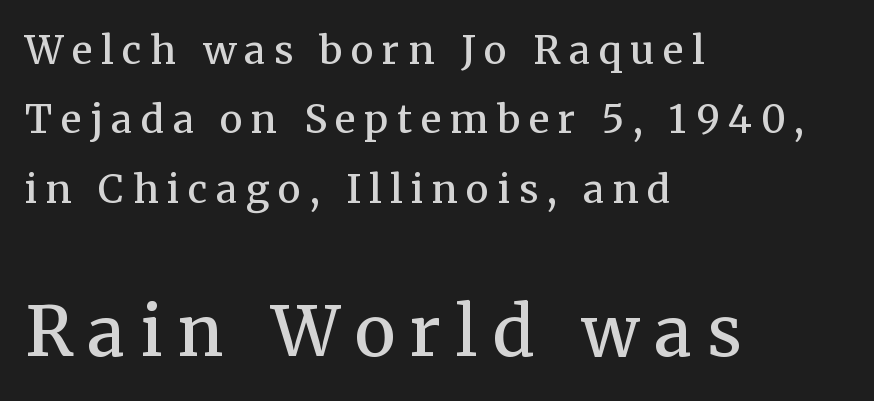
Q: Is the text bold? A: Semi-bold.
Q: Is the text italic (slanted)? A: No, it is upright.
Q: Is the typeface a serif or a sans-serif typeface? A: Serif.
Q: Is the text underlined? A: No.
Q: How is the paragraph aligned? A: Left-aligned.
Q: Is the spacing between letters normal or unusually wide? A: Unusually wide.
Q: Which block of text is set in a larger size, the first (top) or the second (bottom)? A: The second (bottom) one.
Q: Width (condensed, normal, or wide)? A: Normal.
Q: Stroke contrast? A: Medium.
Q: x-height? A: Medium.
Q: Monospaced? A: No.
